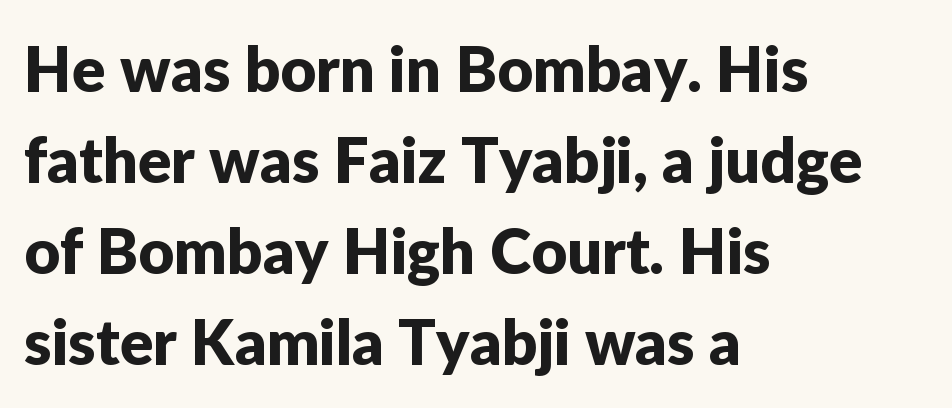
In terms of letterspacing, this is plain default setting. Which margin do the lines hug? The left one — the right edge is uneven. The leading is moderate, giving the passage an even texture. Do the characters align in a grid? No, the font is proportional.
